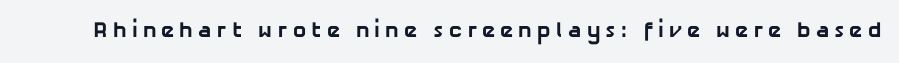
Q: Is the text bold? A: Yes.
Q: Is the text underlined? A: No.
Q: Is the spacing between letters normal or unusually wide? A: Unusually wide.
